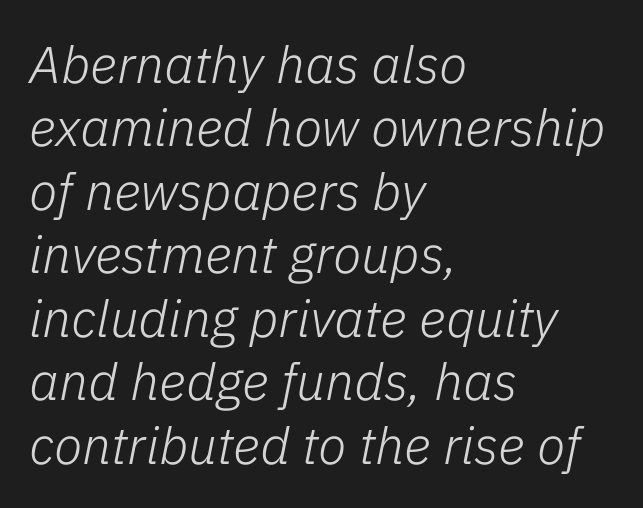
The image shows 52 px light type, italic (leaning right); set left-aligned, line spacing 1.22x, normal letter spacing, not underlined; low stroke contrast and a medium x-height.
